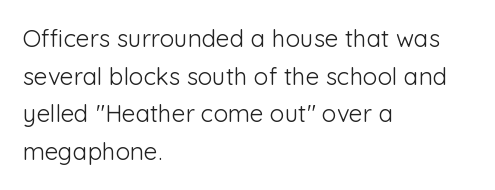
The setting favours the left margin, as ordinary paragraphs usually do. The face looks like a standard text weight, possibly lighter. Each row of text sits above clean, open space. Posture: straight, roman, zero tilt.
